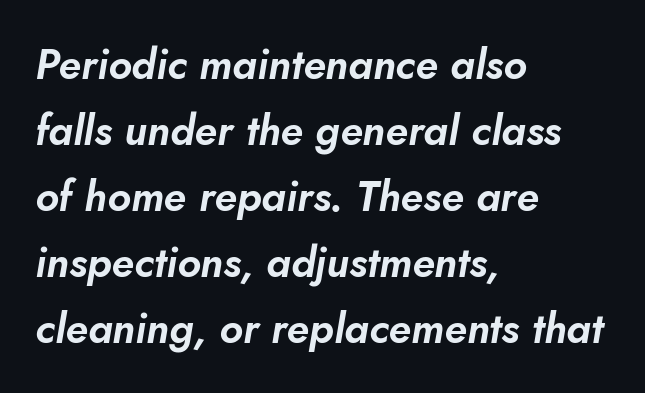
The specimen reads as italic at a glance. Clear beneath every line of the passage. Notice how the passage keeps a crisp vertical edge on the left only. Do the characters align in a grid? No, the font is proportional. This block has exactly the height ordinary leading produces. Does extra space separate the letters? No, they use regular spacing.
